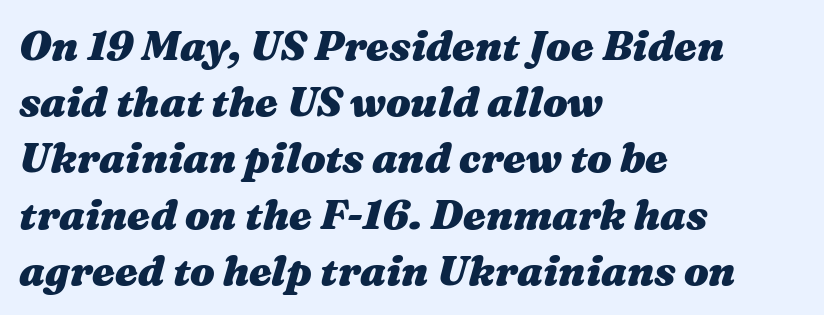
The characters look thick and weighty, a clear bold. Varying glyph widths throughout — classic text-font behaviour. A typesetter would call this leading conventional body-copy spacing. Nobody drew a line under any word here.
